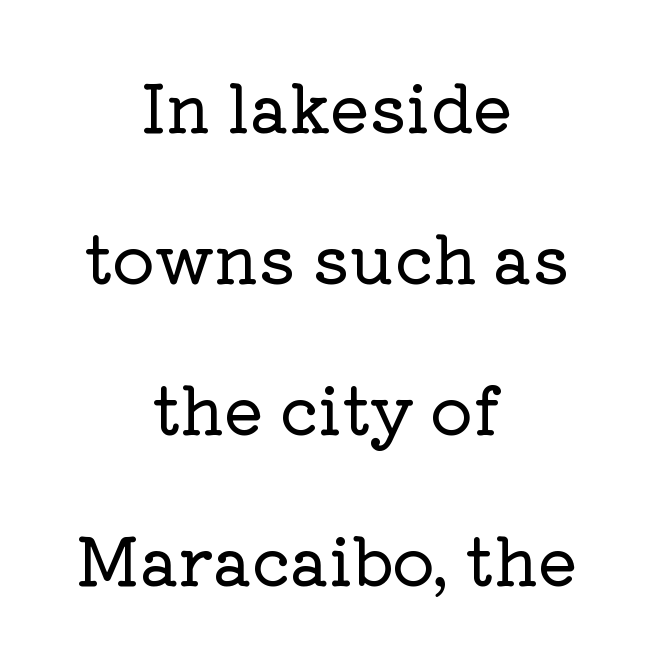
The image shows 66 px serif type, upright; set centered, loose line spacing (2.29x), normal letter spacing, not underlined; low stroke contrast and a medium x-height.
